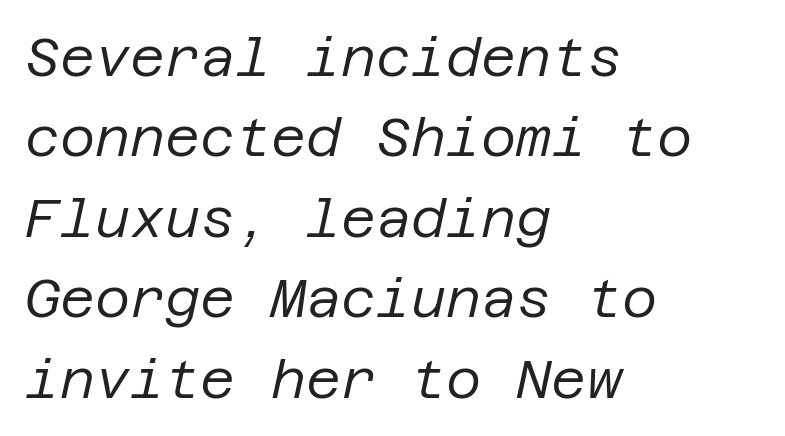
{"italic": "yes", "lean": "right", "slant_degrees": 12, "bold": "no", "weight": "regular", "width": "normal", "stroke_contrast": "low", "x_height": "large", "underline": "no", "align": "left", "line_spacing": "normal", "line_spacing_ratio": 1.49, "letter_spacing": "normal", "letter_spacing_em": 0.0, "glyph_px": 54}
